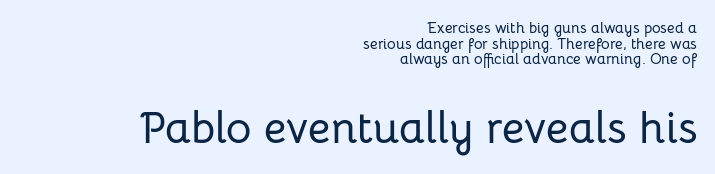
{"serif": "no", "italic": "no", "width": "normal", "stroke_contrast": "low", "x_height": "medium", "monospaced": "no", "underline": "no", "align": "right", "line_spacing": "tight", "line_spacing_ratio": 1.04, "letter_spacing": "normal", "letter_spacing_em": 0.0, "larger_block": "second", "size_ratio": 2.93, "glyph_px": 44}
